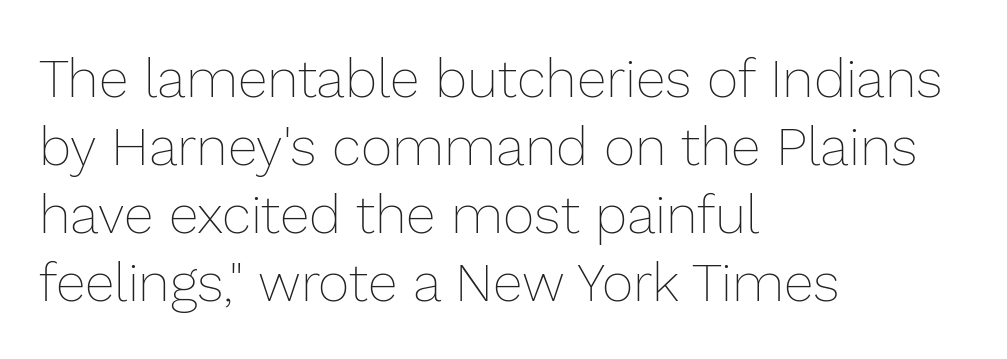
Q: Is the text bold? A: No.
Q: Is the text italic (slanted)? A: No, it is upright.
Q: Is the text underlined? A: No.
Q: How is the paragraph aligned? A: Left-aligned.
Q: Is the spacing between letters normal or unusually wide? A: Normal.
Q: Is the spacing between lines tight, normal or loose? A: Normal.
Q: Width (condensed, normal, or wide)? A: Normal.
Q: Stroke contrast? A: Low.
Q: x-height? A: Medium.
Q: Monospaced? A: No.
